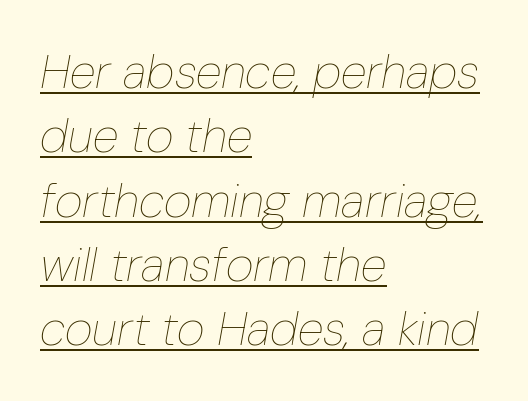
{"italic": "yes", "lean": "right", "slant_degrees": 10, "bold": "no", "weight": "thin", "width": "condensed", "stroke_contrast": "low", "x_height": "medium", "monospaced": "no", "underline": "yes", "align": "left", "line_spacing": "normal", "line_spacing_ratio": 1.34, "letter_spacing": "normal", "letter_spacing_em": 0.0, "glyph_px": 48}
